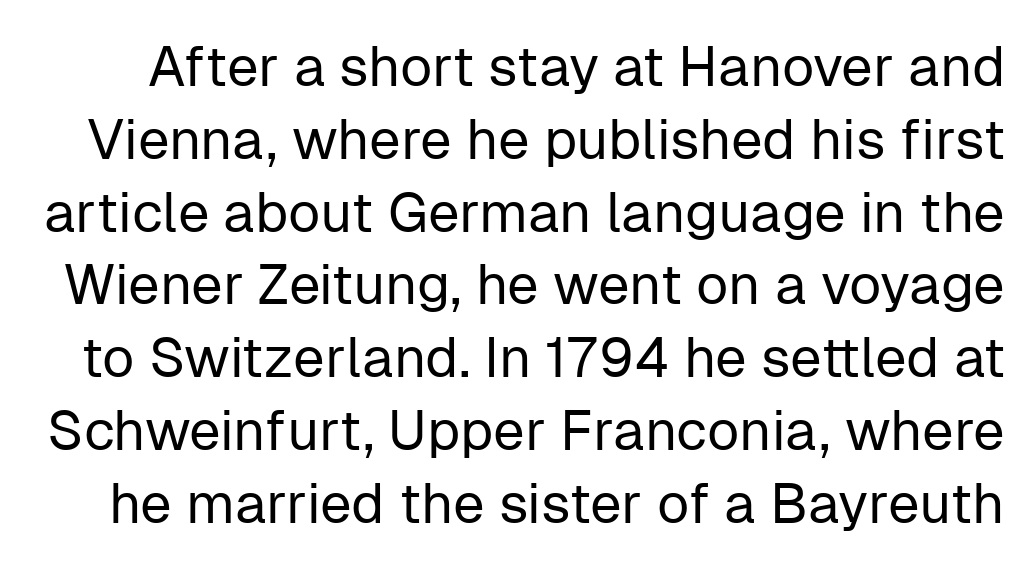
The image shows 56 px regular-weight sans-serif type, upright; set normal line spacing (1.3x), normal letter spacing, not underlined; low stroke contrast and a medium x-height.
